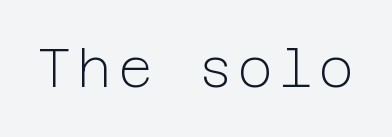
The image shows 53 px light sans-serif type, upright; set not underlined; low stroke contrast and a medium x-height.
